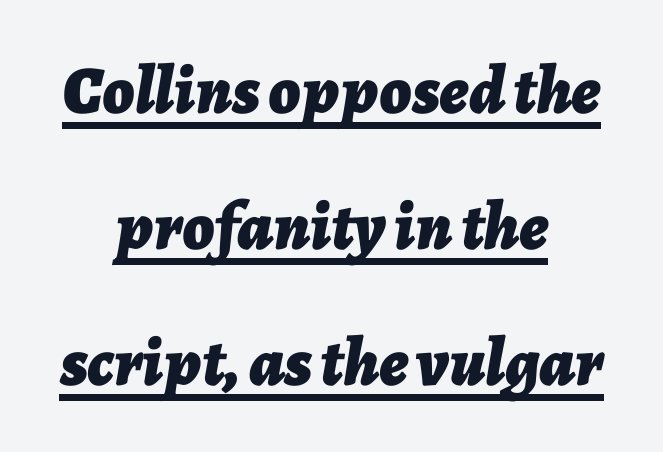
The image shows 68 px bold type, italic (leaning right); set centered, loose line spacing (2.0x), normal letter spacing, underlined; low stroke contrast and a medium x-height.
